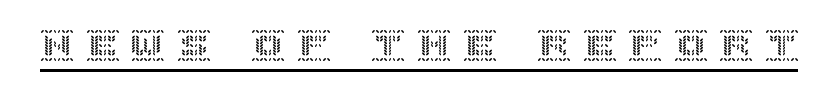
{"italic": "no", "width": "normal", "x_height": "large", "underline": "yes", "letter_spacing": "wide", "letter_spacing_em": 0.38, "glyph_px": 33}
